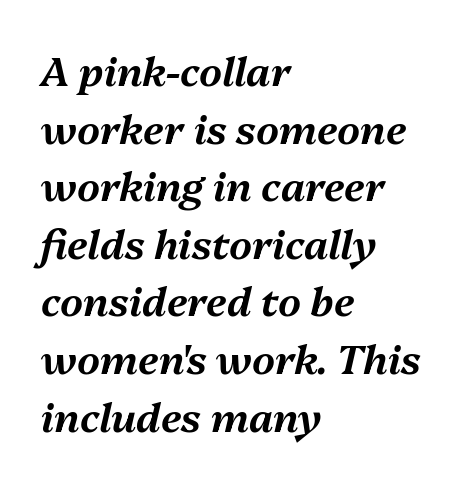
Underline: absent. No extra tracking has been applied to these lines. The passage is arranged the way most books set body copy — flush left. A typesetter would call this leading conventional body-copy spacing. Here the designer chose a conventional face with non-uniform glyph widths.
